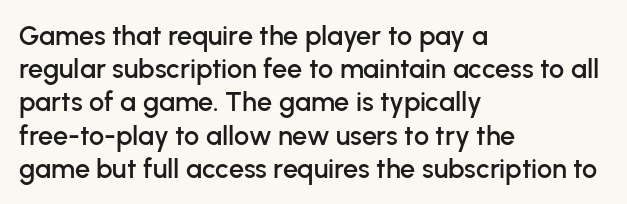
Every row of glyphs begins at an identical x-position on the left. These lines were composed using upright roman letters. Standard letterfit; no display-style spreading of the glyphs. The glyphs are unaccompanied by any horizontal stroke below them.
